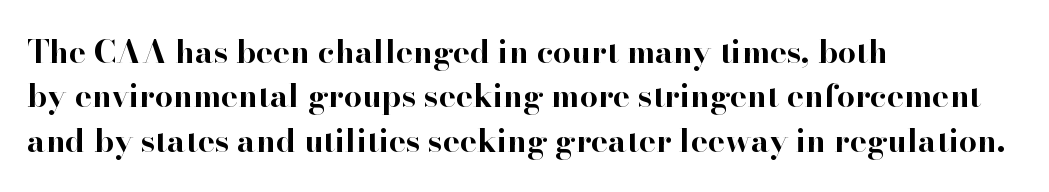
Leading matches the norm, producing a regular column. Style check: upright. The characters display serif detailing at their extremities. Here the designer chose a conventional face with non-uniform glyph widths.
